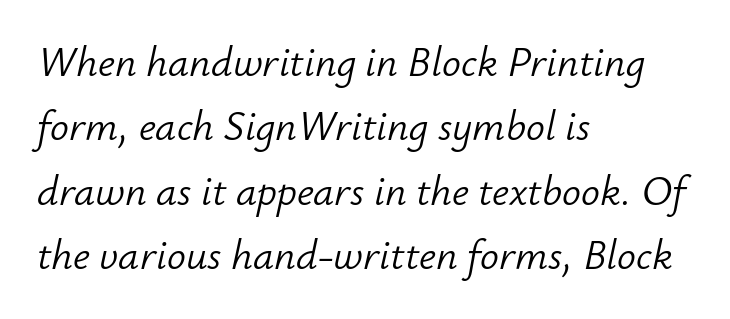
Q: Is the text bold? A: No.
Q: Is the text italic (slanted)? A: Yes, it leans right by about 12 degrees.
Q: Is the text underlined? A: No.
Q: How is the paragraph aligned? A: Left-aligned.
Q: Is the spacing between letters normal or unusually wide? A: Normal.
Q: Is the spacing between lines tight, normal or loose? A: Normal.
Q: Width (condensed, normal, or wide)? A: Normal.
Q: Stroke contrast? A: Low.
Q: x-height? A: Small.
Q: Monospaced? A: No.
